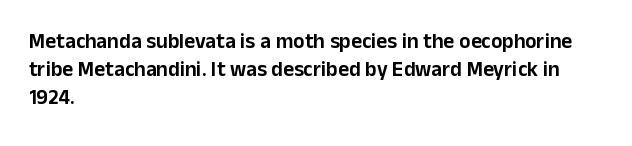
If you measured baseline to baseline, you'd find a middling distance. Descenders are the only things crossing below the line. The lines in this sample share a left origin and differ only in where they stop. Letter spacing: default. Quick note: not italic, upright.
